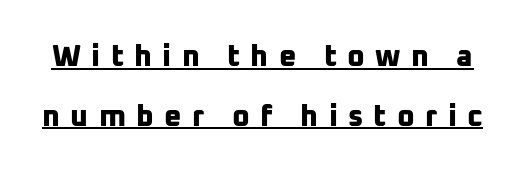
{"serif": "no", "bold": "yes", "weight": "bold", "width": "normal", "stroke_contrast": "low", "x_height": "medium", "monospaced": "no", "underline": "yes", "line_spacing": "loose", "line_spacing_ratio": 1.99, "letter_spacing": "wide", "letter_spacing_em": 0.34, "glyph_px": 30}
